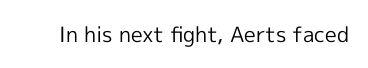
The image shows 21 px text type, upright; set normal letter spacing, not underlined.
